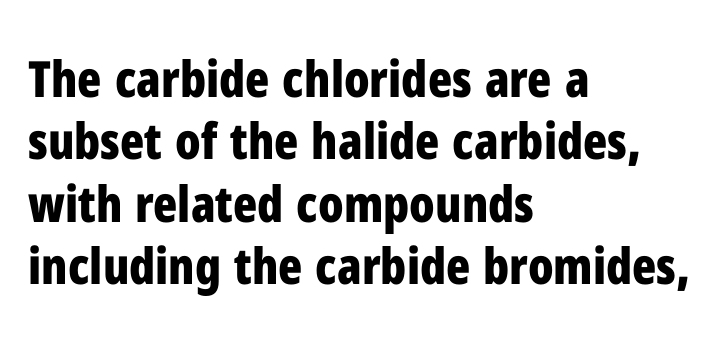
Q: Is the text bold? A: Yes.
Q: Is the text italic (slanted)? A: No, it is upright.
Q: Is the typeface a serif or a sans-serif typeface? A: Sans-serif.
Q: Is the text underlined? A: No.
Q: How is the paragraph aligned? A: Left-aligned.
Q: Is the spacing between letters normal or unusually wide? A: Normal.
Q: Is the spacing between lines tight, normal or loose? A: Normal.
Q: Width (condensed, normal, or wide)? A: Condensed.
Q: Stroke contrast? A: Low.
Q: x-height? A: Medium.
Q: Monospaced? A: No.
